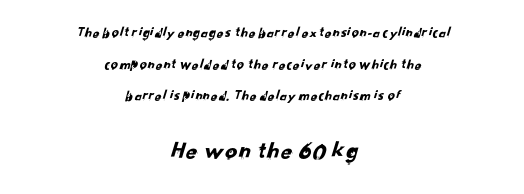
The passage shown is not underscored anywhere. The passage is arranged like a title page — every line centered. Glyph-to-glyph distance matches everyday printed text. In terms of leading, this rendering errs on the spacious side. Type size steps up from the first block to the second.
